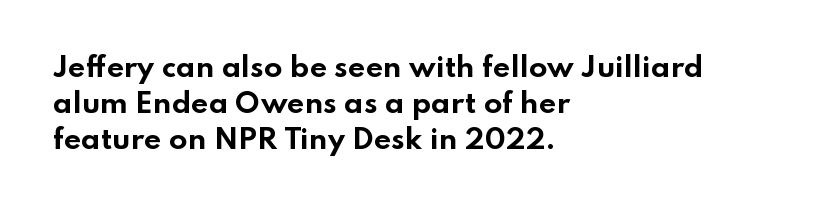
Q: Is the text bold? A: Yes.
Q: Is the text italic (slanted)? A: No, it is upright.
Q: Is the text underlined? A: No.
Q: How is the paragraph aligned? A: Left-aligned.
Q: Is the spacing between letters normal or unusually wide? A: Normal.
Q: Is the spacing between lines tight, normal or loose? A: Normal.
